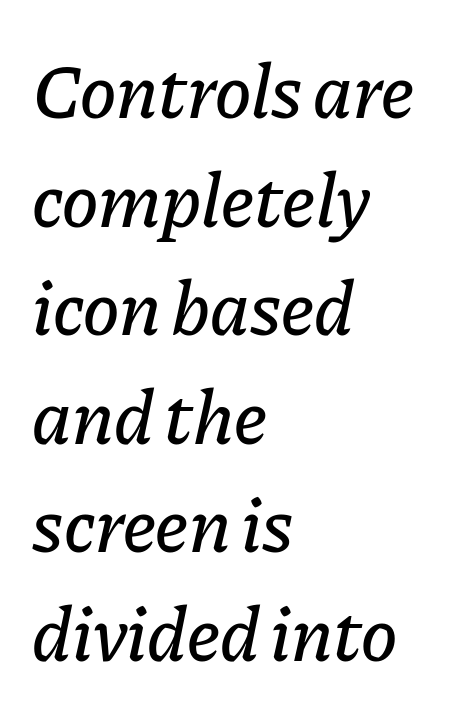
{"italic": "yes", "lean": "right", "slant_degrees": 11, "width": "normal", "stroke_contrast": "low", "x_height": "medium", "monospaced": "no", "underline": "no", "align": "left", "line_spacing": "normal", "line_spacing_ratio": 1.41, "letter_spacing": "normal", "letter_spacing_em": 0.0, "glyph_px": 77}
